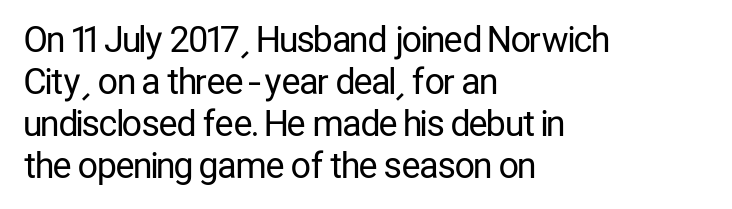
Font category for this specimen: sans-serif. Lines of text with bare space underneath. Think of a printed novel: that variable character pitch is what you see here. The letters sit at their default tracking, neither squeezed nor spread. Heaviness? Minimal to ordinary, like unemphasized prose.
